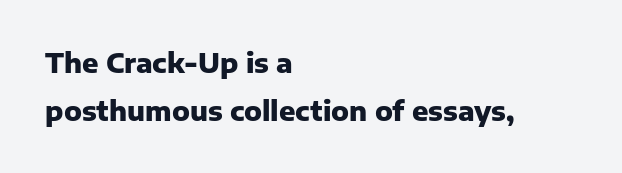
Q: Is the text bold? A: Yes.
Q: Is the text italic (slanted)? A: No, it is upright.
Q: Is the text underlined? A: No.
Q: How is the paragraph aligned? A: Left-aligned.
Q: Is the spacing between letters normal or unusually wide? A: Normal.
